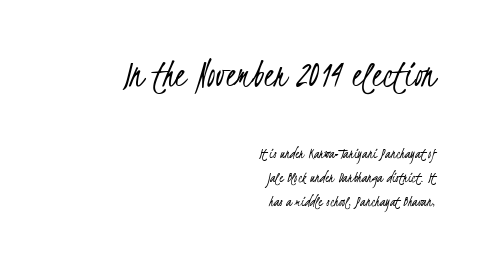
Q: Is the text bold? A: No.
Q: Is the typeface a serif or a sans-serif typeface? A: Sans-serif.
Q: Is the text underlined? A: No.
Q: How is the paragraph aligned? A: Right-aligned.
Q: Is the spacing between letters normal or unusually wide? A: Normal.
Q: Is the spacing between lines tight, normal or loose? A: Normal.
Q: Which block of text is set in a larger size, the first (top) or the second (bottom)? A: The first (top) one.
Q: Width (condensed, normal, or wide)? A: Condensed.
Q: Stroke contrast? A: Low.
Q: x-height? A: Small.
Q: Monospaced? A: No.
